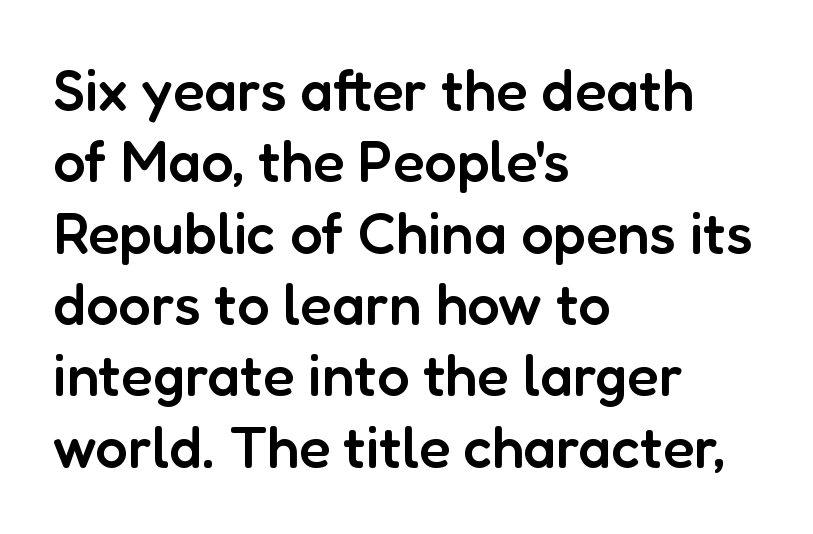
The image shows 58 px semibold sans-serif type, upright; set left-aligned, line spacing 1.23x, normal letter spacing, not underlined; low stroke contrast and a medium x-height.
